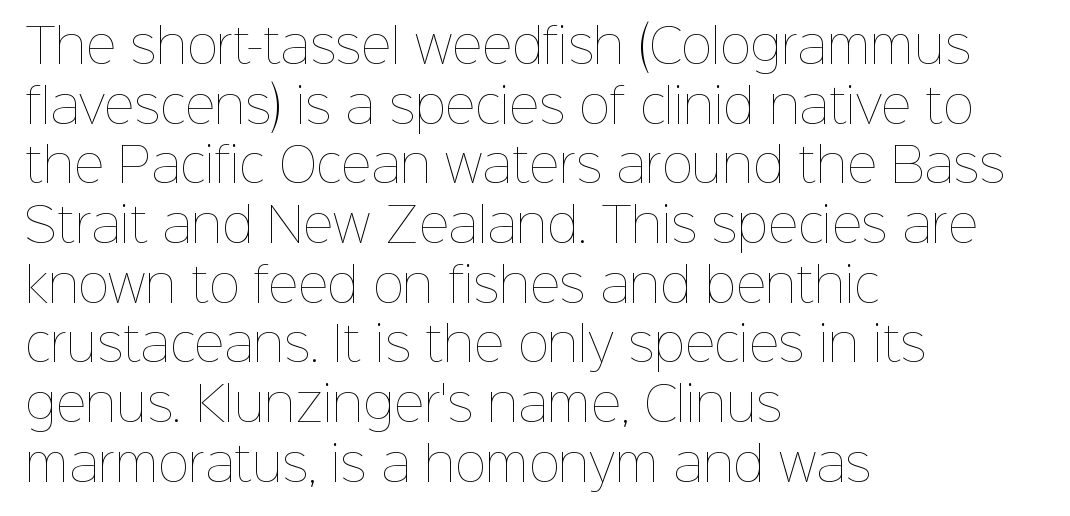
The image shows 47 px thin type, upright; set left-aligned, normal line spacing (1.27x), normal letter spacing, not underlined; low stroke contrast and a medium x-height.
